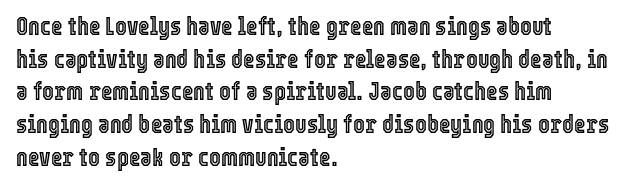
{"italic": "no", "underline": "no", "align": "left", "line_spacing": "normal", "line_spacing_ratio": 1.31, "letter_spacing": "normal", "letter_spacing_em": 0.0, "glyph_px": 25}
